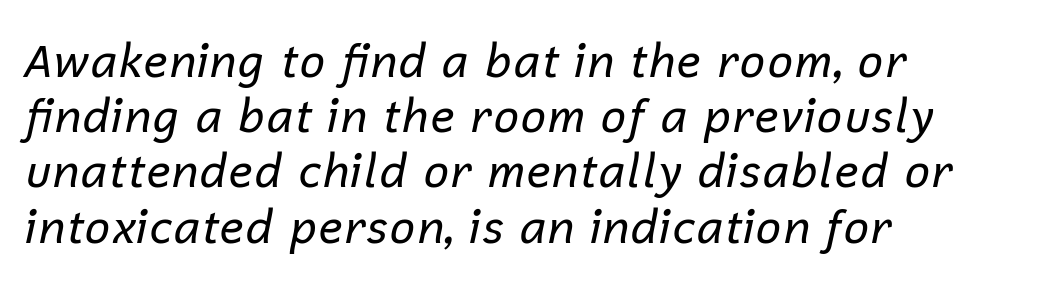
The image shows 46 px regular-weight type, italic (leaning right); set left-aligned, line spacing 1.2x, normal letter spacing, not underlined; low stroke contrast and a medium x-height.
